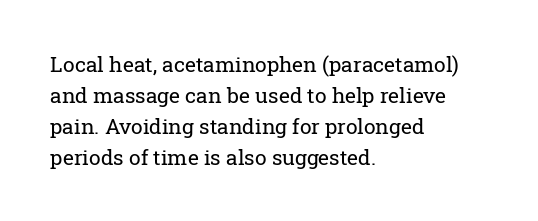
The image shows 21 px text type, upright; set left-aligned, normal line spacing (1.47x), normal letter spacing, not underlined.
